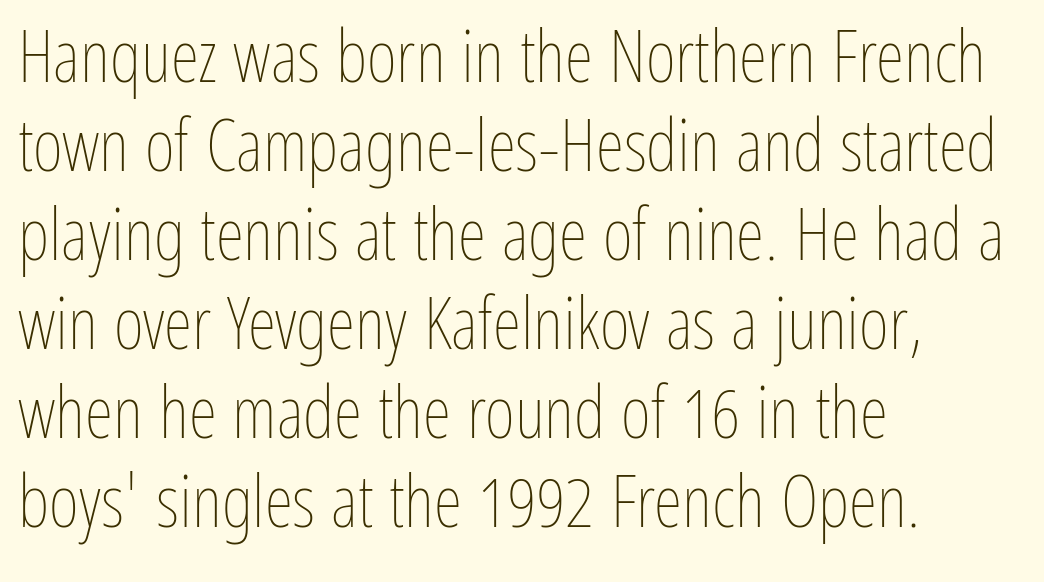
The glyphs are unaccompanied by any horizontal stroke below them. A typesetter would call this proportional, since set widths differ per character. This sample uses an upright cut, with every glyph sitting square on the baseline. The font sits on the lighter half of the weight spectrum, regular included. Leftover space on each line is placed entirely after the last word. Words appear dense and cohesive because spacing is normal.
